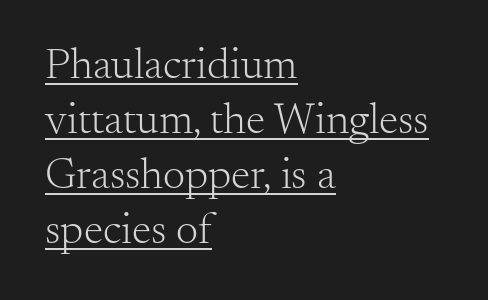
Baseline-to-baseline distance is the conventional proportion of letter height. This is serif lettering, the kind often seen in printed books. Caption: multi-line text, flush left, ragged right. Varying glyph widths throughout — classic text-font behaviour. It's the straight-up-and-down kind of type.
